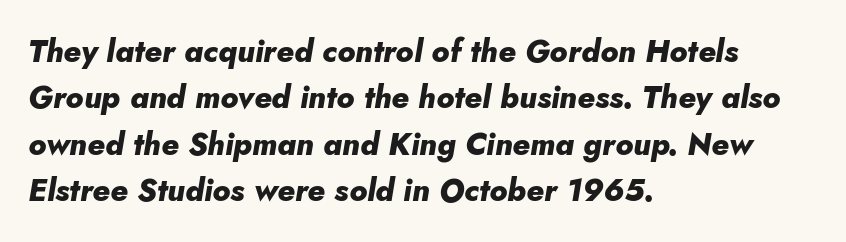
The tracking reads as untouched default to a designer's eye. Spacing verdict: proportional, widths tailored to each character. Caption: multi-line text, flush left, ragged right. Caption: bold face, heavy strokes. Designer's note — italics engaged. Honestly, the row spacing looks completely unremarkable.
